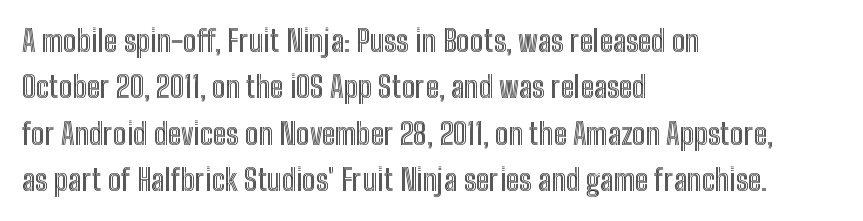
Q: Is the text italic (slanted)? A: No, it is upright.
Q: Is the text underlined? A: No.
Q: How is the paragraph aligned? A: Left-aligned.
Q: Is the spacing between letters normal or unusually wide? A: Normal.
Q: Is the spacing between lines tight, normal or loose? A: Normal.
Q: Width (condensed, normal, or wide)? A: Condensed.
Q: x-height? A: Medium.
Q: Monospaced? A: No.
